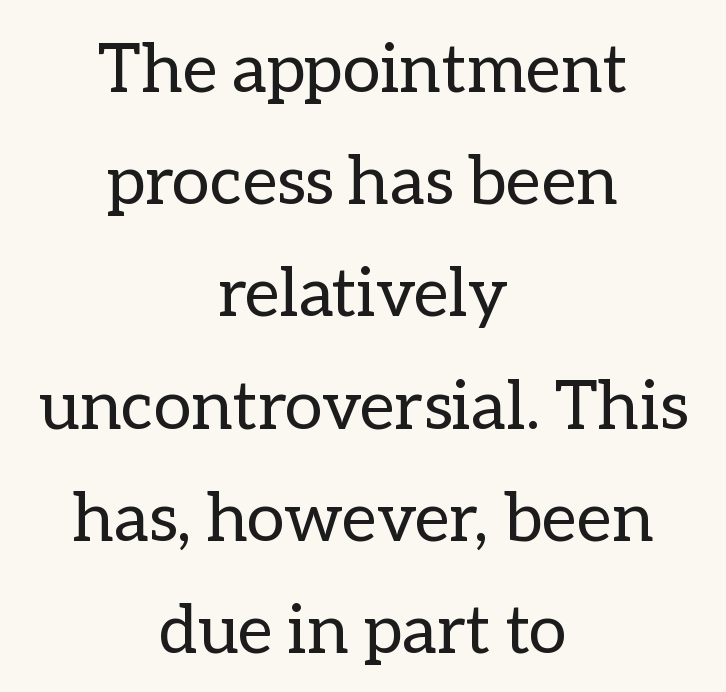
The image shows 68 px regular-weight type, upright; set centered, normal line spacing (1.65x), normal letter spacing, not underlined; low stroke contrast and a medium x-height.
